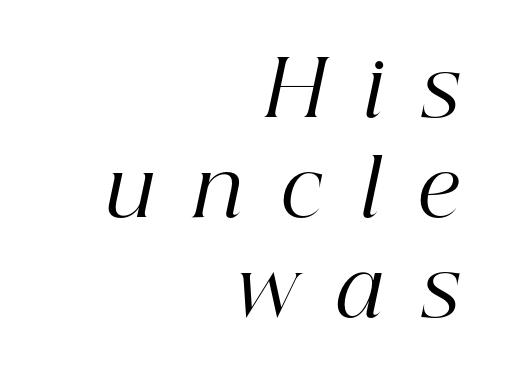
Q: Is the text bold? A: No.
Q: Is the text italic (slanted)? A: Yes, it leans right by about 12 degrees.
Q: Is the typeface a serif or a sans-serif typeface? A: Serif.
Q: Is the text underlined? A: No.
Q: How is the paragraph aligned? A: Right-aligned.
Q: Is the spacing between letters normal or unusually wide? A: Unusually wide.
Q: Is the spacing between lines tight, normal or loose? A: Normal.
Q: Width (condensed, normal, or wide)? A: Normal.
Q: Stroke contrast? A: High.
Q: x-height? A: Medium.
Q: Monospaced? A: No.
